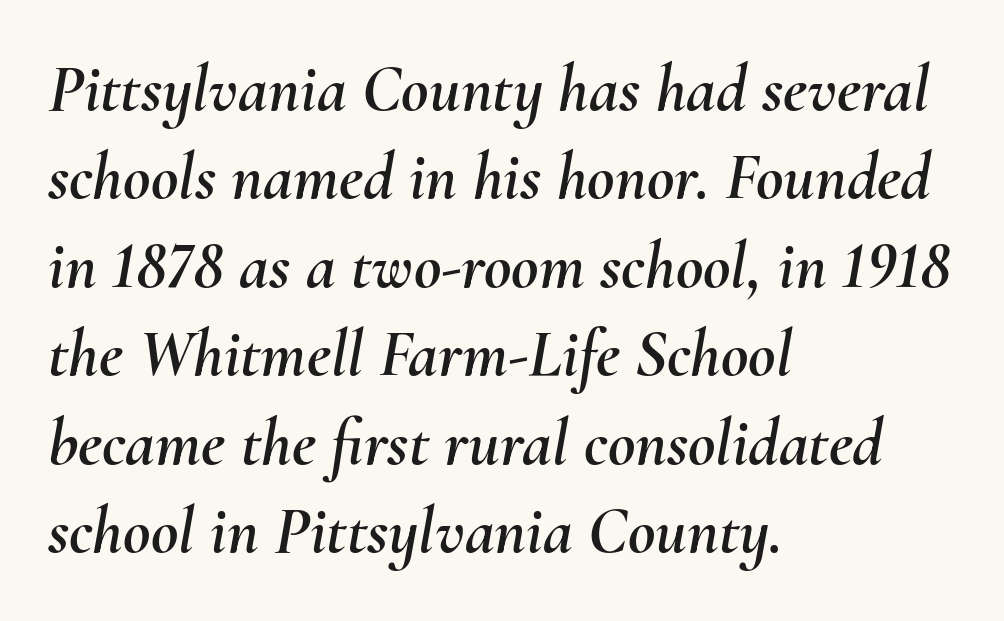
{"italic": "yes", "lean": "right", "slant_degrees": 10, "width": "normal", "stroke_contrast": "medium", "x_height": "small", "monospaced": "no", "underline": "no", "align": "left", "line_spacing": "normal", "line_spacing_ratio": 1.32, "letter_spacing": "normal", "letter_spacing_em": 0.0, "glyph_px": 67}
